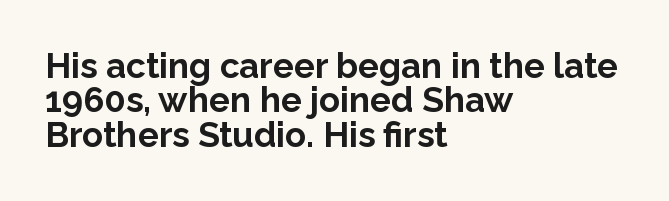
The image shows 35 px bold sans-serif type, upright; set left-aligned, tight line spacing (0.98x), normal letter spacing, not underlined; low stroke contrast and a medium x-height.
